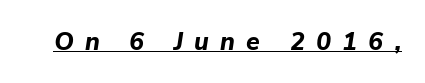
{"italic": "yes", "lean": "right", "slant_degrees": 9, "bold": "yes", "underline": "yes", "letter_spacing": "wide", "letter_spacing_em": 0.45, "glyph_px": 25}
